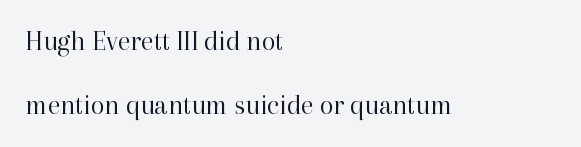
Q: Is the text bold? A: No.
Q: Is the text italic (slanted)? A: No, it is upright.
Q: Is the typeface a serif or a sans-serif typeface? A: Serif.
Q: Is the text underlined? A: No.
Q: How is the paragraph aligned? A: Left-aligned.
Q: Is the spacing between letters normal or unusually wide? A: Normal.
Q: Is the spacing between lines tight, normal or loose? A: Loose.
Q: Width (condensed, normal, or wide)? A: Normal.
Q: Stroke contrast? A: High.
Q: x-height? A: Medium.
Q: Monospaced? A: No.
